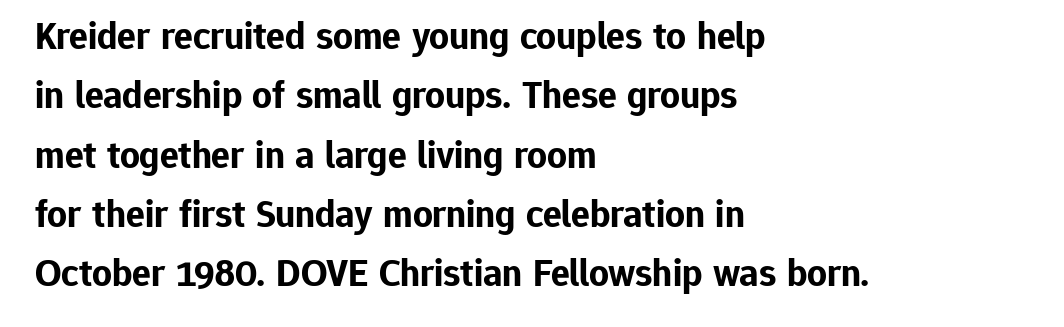
The image shows 39 px bold sans-serif type, upright; set left-aligned, normal line spacing (1.52x), normal letter spacing, not underlined; low stroke contrast and a medium x-height.
